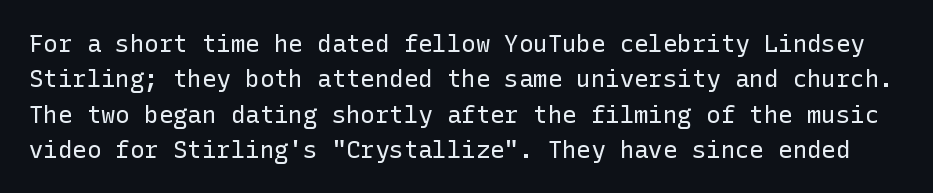
The font sits on the lighter half of the weight spectrum, regular included. In terms of letterspacing, this is plain default setting. The zone under the glyphs is completely vacant. These lines were composed using upright roman letters. Rows of type keep a routine distance in the vertical direction.
